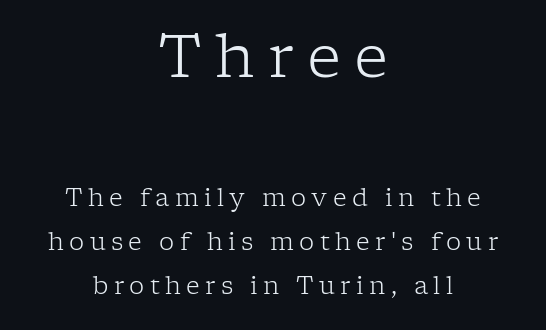
Q: Is the text bold? A: No.
Q: Is the text italic (slanted)? A: No, it is upright.
Q: Is the typeface a serif or a sans-serif typeface? A: Serif.
Q: Is the text underlined? A: No.
Q: How is the paragraph aligned? A: Centered.
Q: Is the spacing between letters normal or unusually wide? A: Unusually wide.
Q: Which block of text is set in a larger size, the first (top) or the second (bottom)? A: The first (top) one.
Q: Width (condensed, normal, or wide)? A: Normal.
Q: Stroke contrast? A: Low.
Q: x-height? A: Medium.
Q: Monospaced? A: No.
